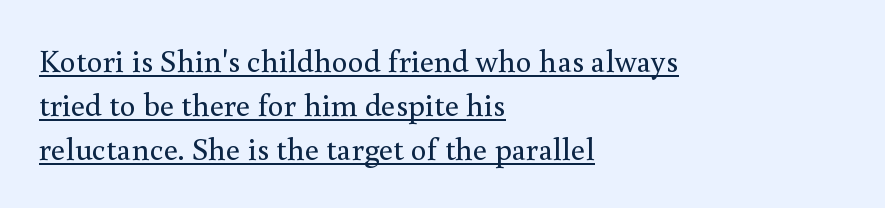
{"serif": "yes", "italic": "no", "bold": "no", "weight": "regular", "width": "normal", "x_height": "small", "monospaced": "no", "underline": "yes", "align": "left", "line_spacing": "normal", "line_spacing_ratio": 1.37, "letter_spacing": "normal", "letter_spacing_em": 0.0, "glyph_px": 32}
